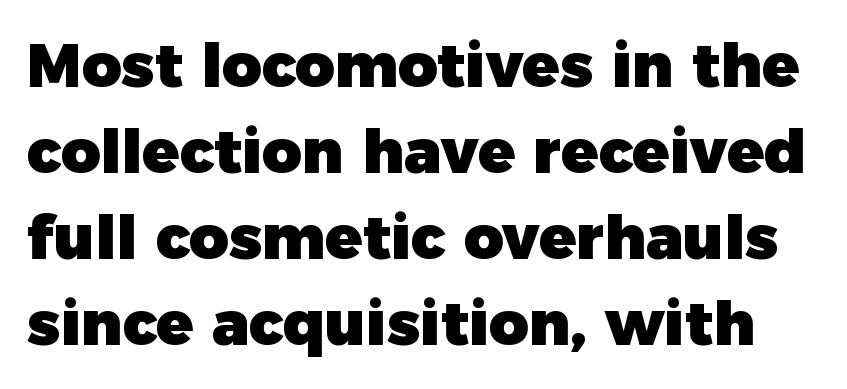
Q: Is the text bold? A: Yes.
Q: Is the text italic (slanted)? A: No, it is upright.
Q: Is the typeface a serif or a sans-serif typeface? A: Sans-serif.
Q: Is the text underlined? A: No.
Q: Is the spacing between letters normal or unusually wide? A: Normal.
Q: Is the spacing between lines tight, normal or loose? A: Normal.
Q: Width (condensed, normal, or wide)? A: Normal.
Q: Stroke contrast? A: Low.
Q: x-height? A: Medium.
Q: Monospaced? A: No.
